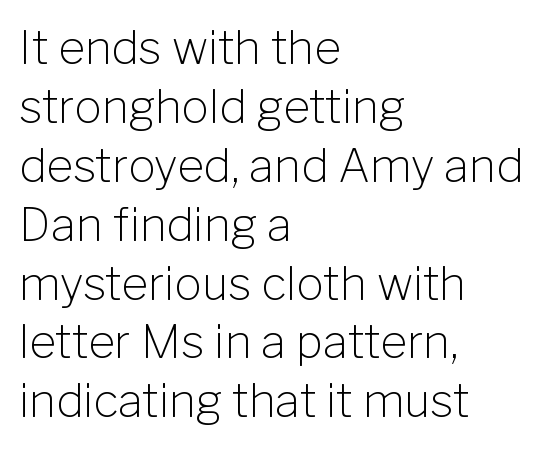
{"serif": "no", "italic": "no", "bold": "no", "weight": "light", "width": "normal", "stroke_contrast": "low", "x_height": "medium", "monospaced": "no", "underline": "no", "align": "left", "line_spacing": "normal", "line_spacing_ratio": 1.28, "letter_spacing": "normal", "letter_spacing_em": 0.0, "glyph_px": 46}
